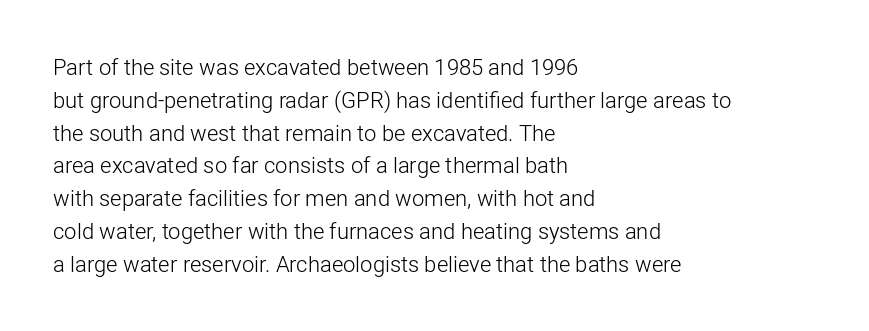
Q: Is the text bold? A: No.
Q: Is the text italic (slanted)? A: No, it is upright.
Q: Is the text underlined? A: No.
Q: How is the paragraph aligned? A: Left-aligned.
Q: Is the spacing between letters normal or unusually wide? A: Normal.
Q: Is the spacing between lines tight, normal or loose? A: Normal.
